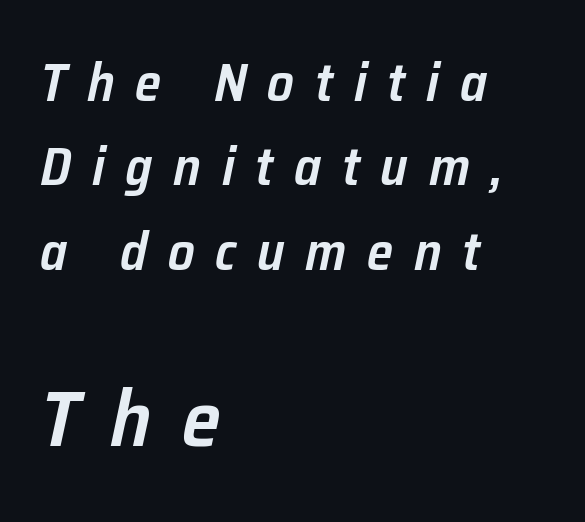
Q: Is the text bold? A: Semi-bold.
Q: Is the text italic (slanted)? A: Yes, it leans right by about 12 degrees.
Q: Is the text underlined? A: No.
Q: How is the paragraph aligned? A: Left-aligned.
Q: Is the spacing between letters normal or unusually wide? A: Unusually wide.
Q: Is the spacing between lines tight, normal or loose? A: Normal.
Q: Which block of text is set in a larger size, the first (top) or the second (bottom)? A: The second (bottom) one.
Q: Width (condensed, normal, or wide)? A: Normal.
Q: Stroke contrast? A: Low.
Q: x-height? A: Medium.
Q: Monospaced? A: No.
